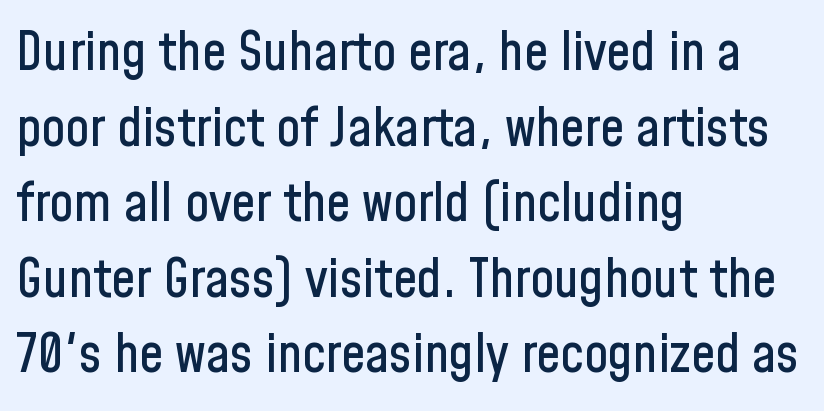
Q: Is the text italic (slanted)? A: No, it is upright.
Q: Is the typeface a serif or a sans-serif typeface? A: Sans-serif.
Q: Is the text underlined? A: No.
Q: How is the paragraph aligned? A: Left-aligned.
Q: Is the spacing between letters normal or unusually wide? A: Normal.
Q: Is the spacing between lines tight, normal or loose? A: Normal.
Q: Width (condensed, normal, or wide)? A: Condensed.
Q: Stroke contrast? A: Low.
Q: x-height? A: Medium.
Q: Monospaced? A: No.
